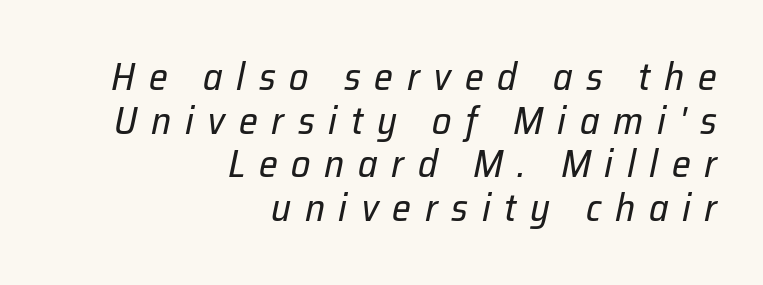
The image shows 38 px regular-weight type, italic (leaning right); set right-aligned, tight line spacing (1.15x), unusually wide letter spacing (+0.36 em), not underlined; low stroke contrast and a medium x-height.
